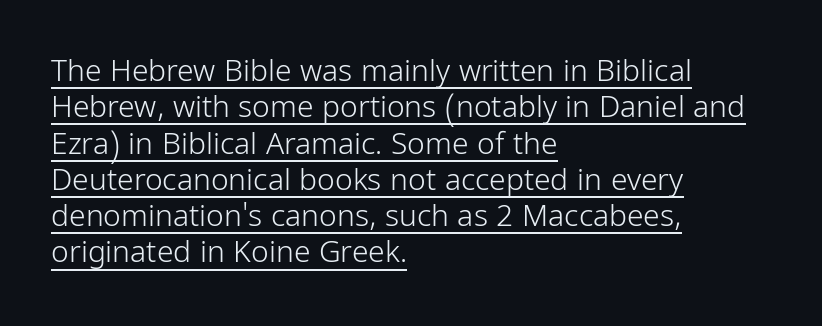
{"serif": "no", "italic": "no", "bold": "no", "weight": "light", "width": "condensed", "stroke_contrast": "low", "x_height": "medium", "monospaced": "no", "underline": "yes", "align": "left", "line_spacing_ratio": 1.21, "letter_spacing": "normal", "letter_spacing_em": 0.0, "glyph_px": 30}
